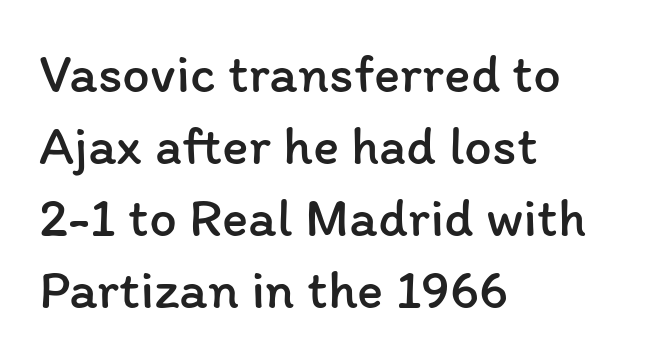
The image shows 55 px regular-weight type, upright; set left-aligned, normal line spacing (1.31x), normal letter spacing, not underlined; low stroke contrast and a medium x-height.
